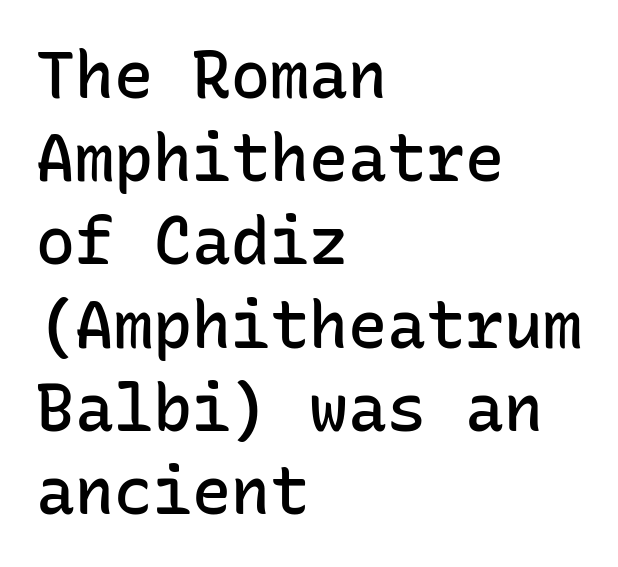
The image shows 65 px semibold sans-serif type, upright, monospaced; set left-aligned, normal line spacing (1.28x), normal letter spacing, not underlined; low stroke contrast and a medium x-height.
